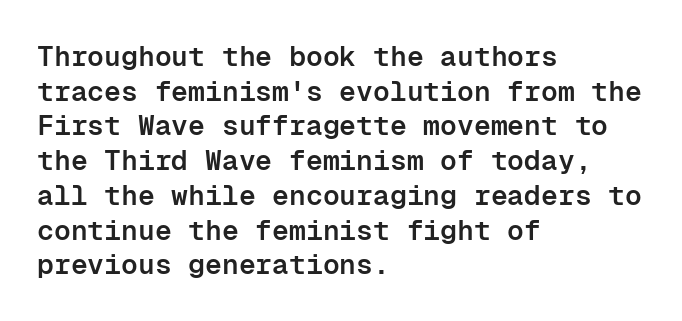
{"serif": "no", "italic": "no", "bold": "semi", "weight": "semibold", "width": "normal", "stroke_contrast": "low", "x_height": "medium", "monospaced": "yes", "underline": "no", "align": "left", "line_spacing_ratio": 1.24, "letter_spacing": "normal", "letter_spacing_em": 0.0, "glyph_px": 28}
